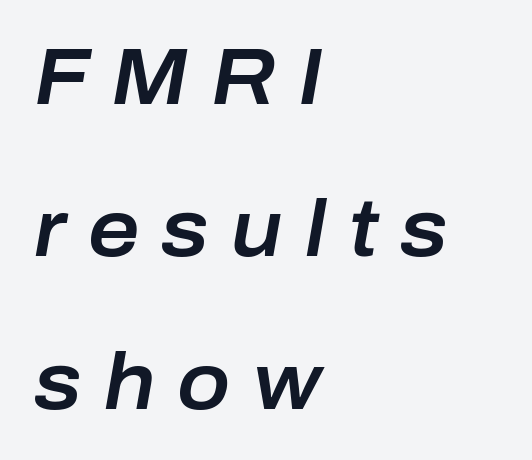
If you measured baseline to baseline, you'd find a long distance. The strip under each line holds only bare page. An italicized treatment has been applied to the whole sample. The ragged edge is on the right, which tells us the setting is flush left.
